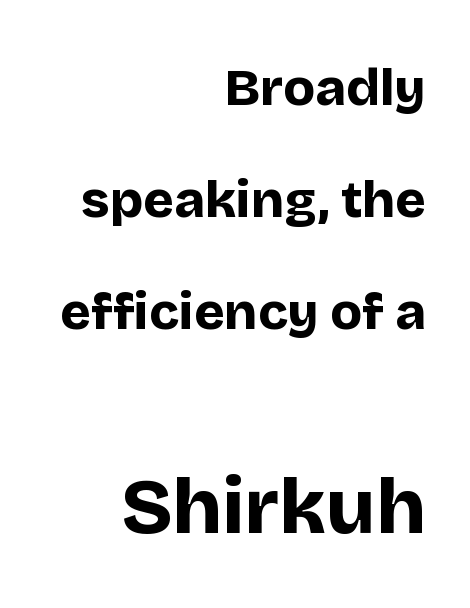
{"serif": "no", "italic": "no", "bold": "yes", "weight": "bold", "width": "normal", "stroke_contrast": "low", "x_height": "large", "monospaced": "no", "underline": "no", "align": "right", "line_spacing": "loose", "line_spacing_ratio": 2.15, "letter_spacing": "normal", "letter_spacing_em": 0.0, "larger_block": "second", "size_ratio": 1.5, "glyph_px": 78}
